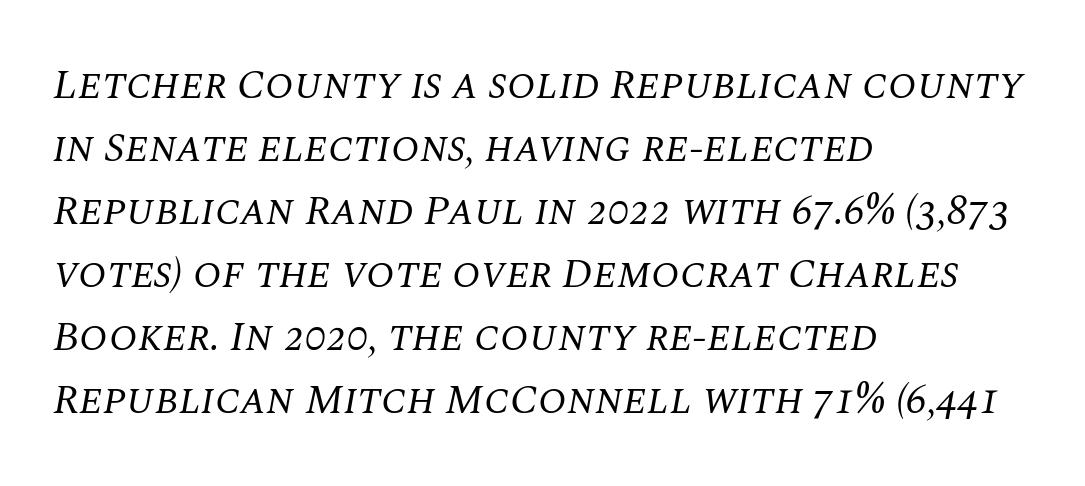
The image shows 42 px regular-weight serif type, italic (leaning right); set left-aligned, normal line spacing (1.5x), normal letter spacing, not underlined; medium stroke contrast and a large x-height.
